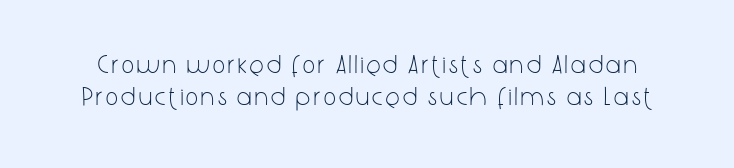
The image shows 26 px text type, upright; set line spacing 1.24x, not underlined.
